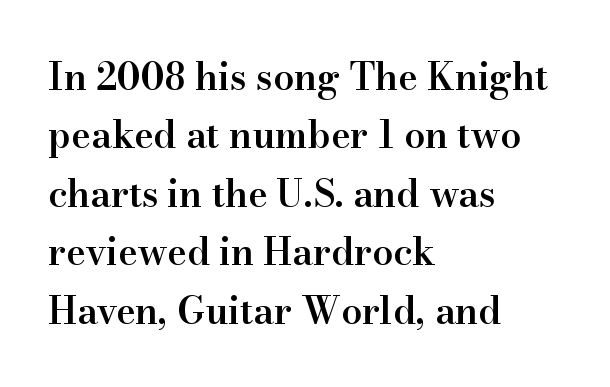
Q: Is the text bold? A: Semi-bold.
Q: Is the text italic (slanted)? A: No, it is upright.
Q: Is the typeface a serif or a sans-serif typeface? A: Serif.
Q: Is the text underlined? A: No.
Q: How is the paragraph aligned? A: Left-aligned.
Q: Is the spacing between letters normal or unusually wide? A: Normal.
Q: Is the spacing between lines tight, normal or loose? A: Normal.
Q: Width (condensed, normal, or wide)? A: Normal.
Q: Stroke contrast? A: High.
Q: x-height? A: Small.
Q: Monospaced? A: No.
